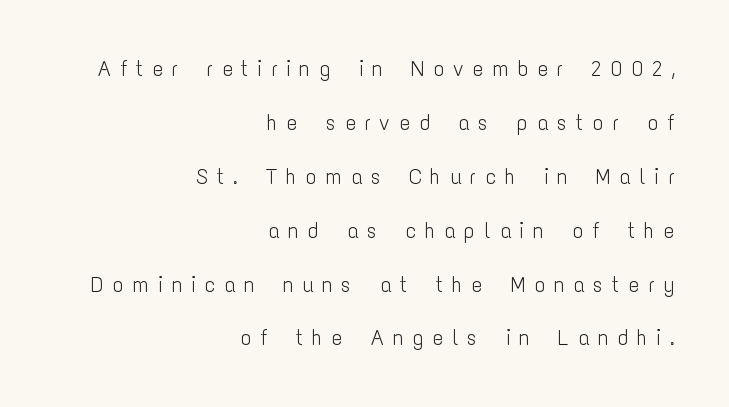
{"italic": "no", "bold": "no", "underline": "no", "align": "right", "line_spacing": "loose", "line_spacing_ratio": 2.45, "letter_spacing": "wide", "letter_spacing_em": 0.4, "glyph_px": 22}
